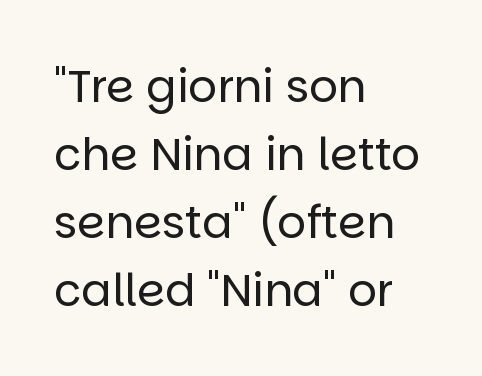
Horizontal alignment here is leftward, the default for most running prose. The lines sit at an ordinary, default distance from one another. The axis of the letterforms is exactly vertical. The words here are not underlined.
